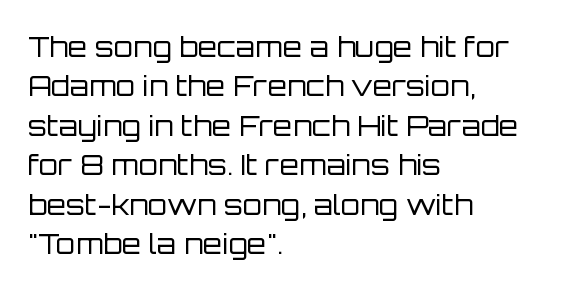
{"serif": "no", "italic": "no", "bold": "no", "weight": "regular", "width": "normal", "stroke_contrast": "low", "x_height": "large", "monospaced": "no", "underline": "no", "align": "left", "line_spacing": "normal", "line_spacing_ratio": 1.41, "letter_spacing": "normal", "letter_spacing_em": 0.0, "glyph_px": 28}
